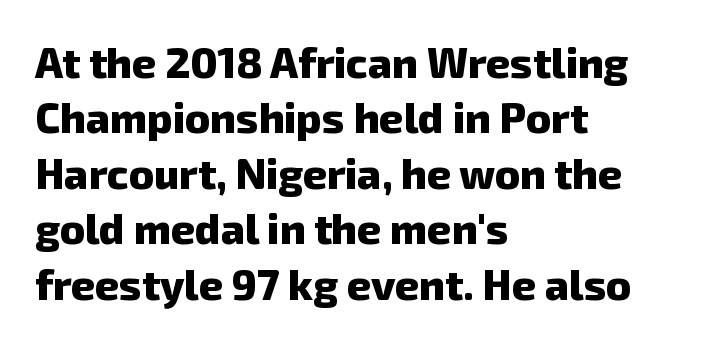
Observe the ordinary spacing: letters are neighbours, not strangers. The words here are not underlined. A full-strength bold gives these letters their thick strokes. Does the type have serifs? No, each stem ends abruptly. The paragraph shown leans on its left margin.
